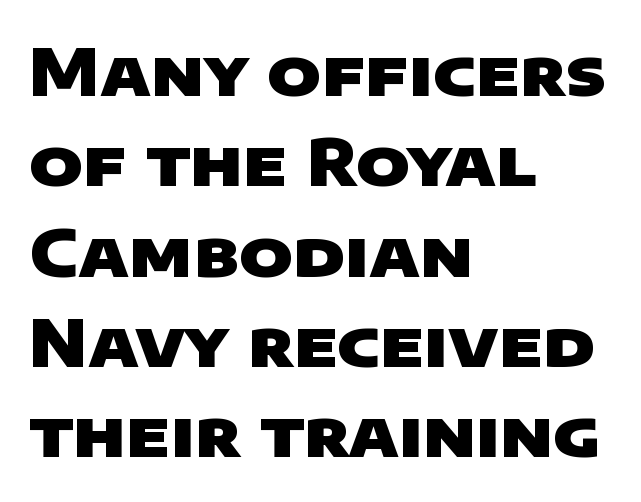
{"serif": "no", "bold": "yes", "weight": "heavy", "width": "wide", "stroke_contrast": "low", "x_height": "large", "monospaced": "no", "underline": "no", "align": "left", "line_spacing": "normal", "line_spacing_ratio": 1.39, "letter_spacing": "normal", "letter_spacing_em": 0.0, "glyph_px": 65}
